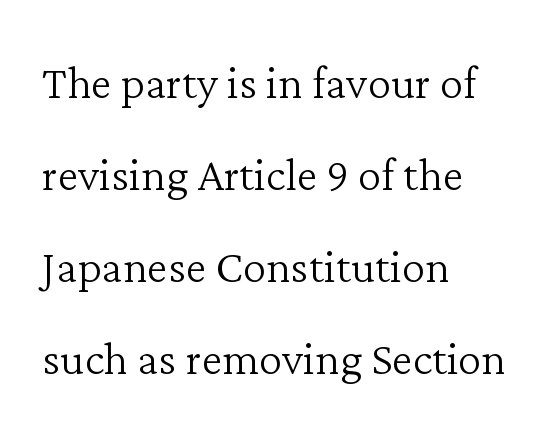
{"serif": "yes", "italic": "no", "bold": "no", "weight": "light", "width": "normal", "stroke_contrast": "low", "x_height": "medium", "monospaced": "no", "underline": "no", "align": "left", "line_spacing": "normal", "line_spacing_ratio": 1.56, "letter_spacing": "normal", "letter_spacing_em": 0.0, "glyph_px": 59}
